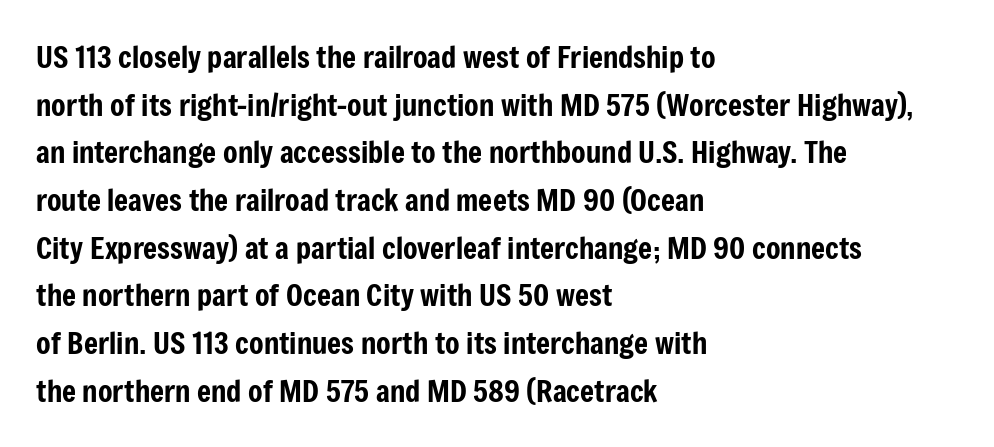
The image shows 30 px condensed sans-serif type, upright; set left-aligned, normal line spacing (1.59x), normal letter spacing, not underlined; low stroke contrast and a medium x-height.
